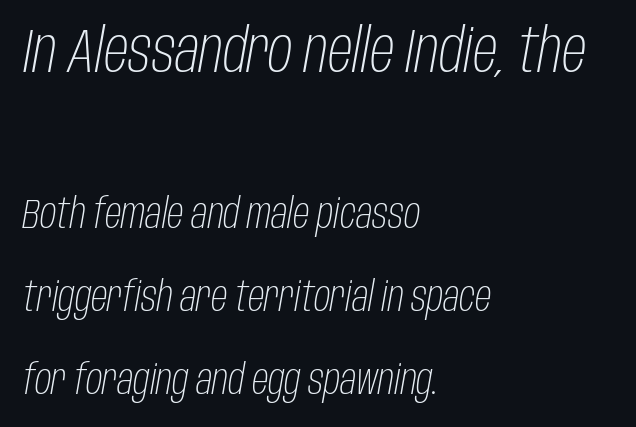
{"italic": "yes", "lean": "right", "slant_degrees": 10, "bold": "no", "weight": "light", "width": "condensed", "stroke_contrast": "low", "x_height": "large", "monospaced": "no", "underline": "no", "align": "left", "line_spacing": "loose", "line_spacing_ratio": 2.02, "letter_spacing": "normal", "letter_spacing_em": 0.0, "larger_block": "first", "size_ratio": 1.49, "glyph_px": 61}
